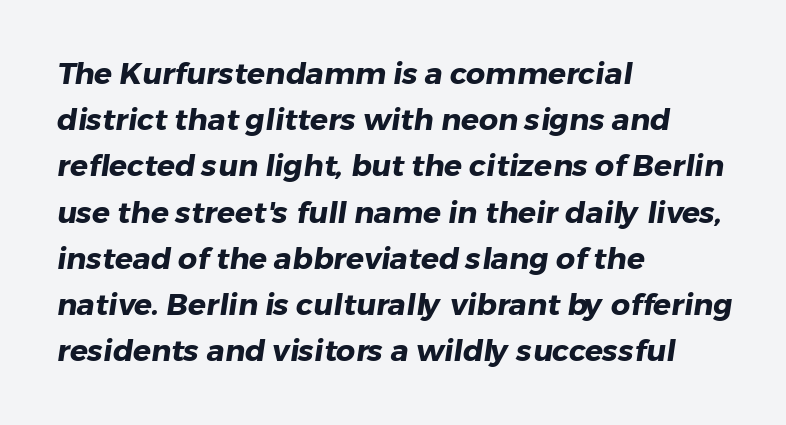
Q: Is the text bold? A: Yes.
Q: Is the typeface a serif or a sans-serif typeface? A: Sans-serif.
Q: Is the text underlined? A: No.
Q: How is the paragraph aligned? A: Left-aligned.
Q: Is the spacing between letters normal or unusually wide? A: Normal.
Q: Is the spacing between lines tight, normal or loose? A: Normal.
Q: Width (condensed, normal, or wide)? A: Normal.
Q: Stroke contrast? A: Low.
Q: x-height? A: Medium.
Q: Monospaced? A: No.
